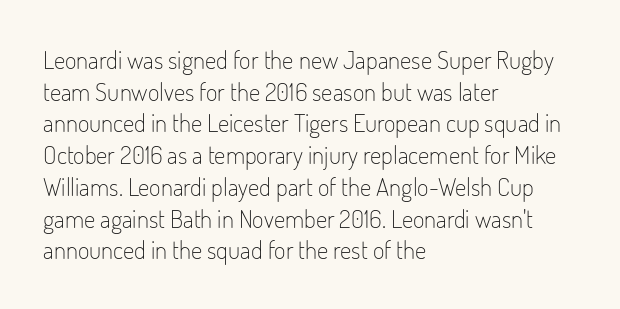
The image shows 25 px text type, upright; set left-aligned, normal line spacing (1.27x), normal letter spacing, not underlined.
